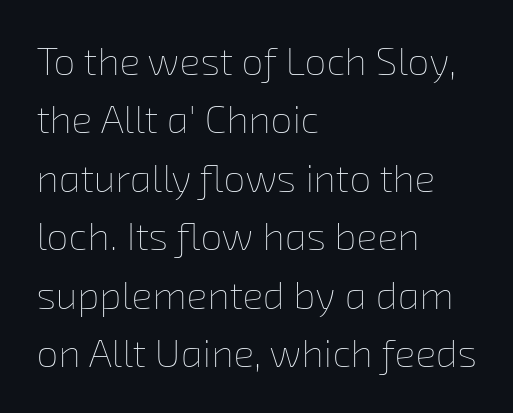
The image shows 39 px thin type; set left-aligned, normal line spacing (1.5x), normal letter spacing, not underlined; low stroke contrast and a medium x-height.
